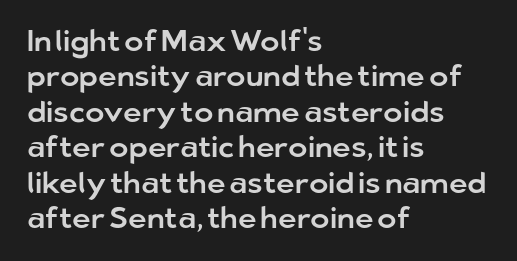
The image shows 29 px sans-serif type, upright; set left-aligned, line spacing 1.22x, normal letter spacing, not underlined; low stroke contrast and a medium x-height.
